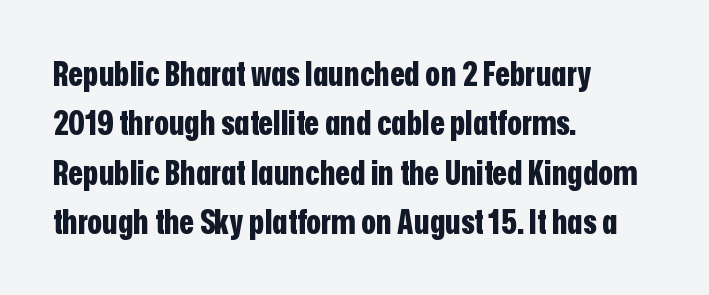
Q: Is the text bold? A: Yes.
Q: Is the text italic (slanted)? A: No, it is upright.
Q: Is the typeface a serif or a sans-serif typeface? A: Sans-serif.
Q: Is the text underlined? A: No.
Q: How is the paragraph aligned? A: Left-aligned.
Q: Is the spacing between letters normal or unusually wide? A: Normal.
Q: Is the spacing between lines tight, normal or loose? A: Normal.
Q: Width (condensed, normal, or wide)? A: Condensed.
Q: Stroke contrast? A: Low.
Q: x-height? A: Medium.
Q: Monospaced? A: No.
